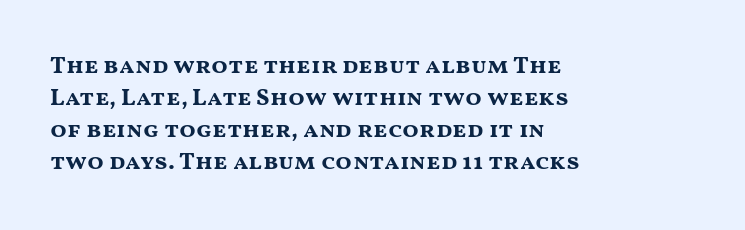
Q: Is the text bold? A: Yes.
Q: Is the text italic (slanted)? A: No, it is upright.
Q: Is the text underlined? A: No.
Q: How is the paragraph aligned? A: Left-aligned.
Q: Is the spacing between letters normal or unusually wide? A: Normal.
Q: Is the spacing between lines tight, normal or loose? A: Normal.
